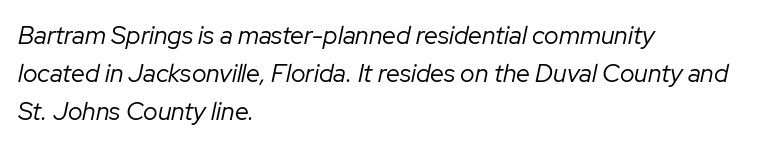
Q: Is the text bold? A: No.
Q: Is the text italic (slanted)? A: Yes, it leans right by about 12 degrees.
Q: Is the text underlined? A: No.
Q: How is the paragraph aligned? A: Left-aligned.
Q: Is the spacing between letters normal or unusually wide? A: Normal.
Q: Is the spacing between lines tight, normal or loose? A: Normal.
